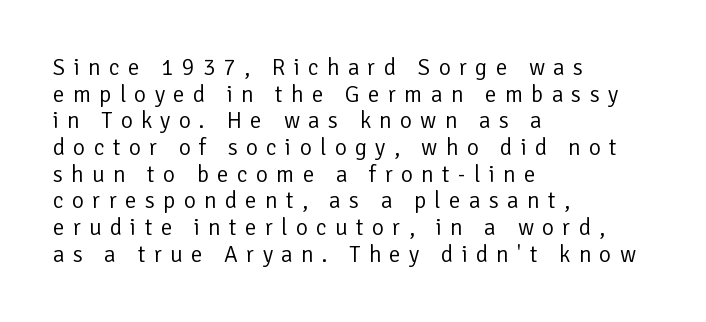
Letter spacing: wide. If you drew a ruler down the left edge, every line would touch it. Ascenders rise straight up at ninety degrees. Summary of weight: not heavy and not bold. A bare baseline throughout the passage.
